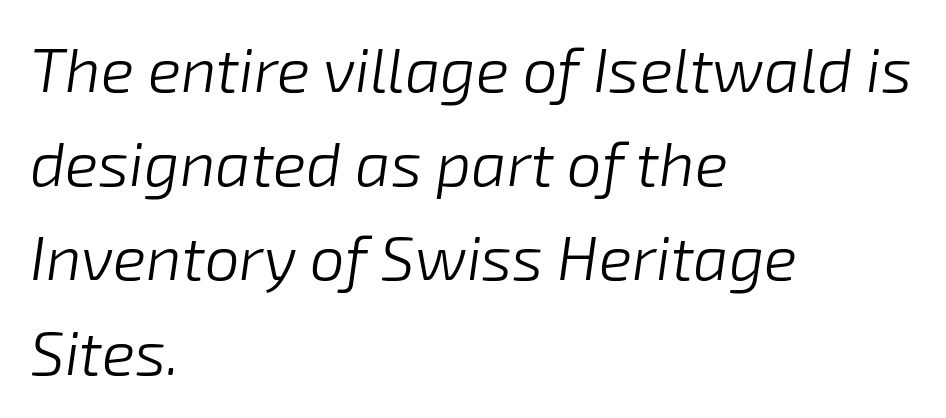
Q: Is the text bold? A: No.
Q: Is the text italic (slanted)? A: Yes, it leans right by about 8 degrees.
Q: Is the text underlined? A: No.
Q: How is the paragraph aligned? A: Left-aligned.
Q: Is the spacing between letters normal or unusually wide? A: Normal.
Q: Is the spacing between lines tight, normal or loose? A: Normal.
Q: Width (condensed, normal, or wide)? A: Normal.
Q: Stroke contrast? A: Low.
Q: x-height? A: Medium.
Q: Monospaced? A: No.
